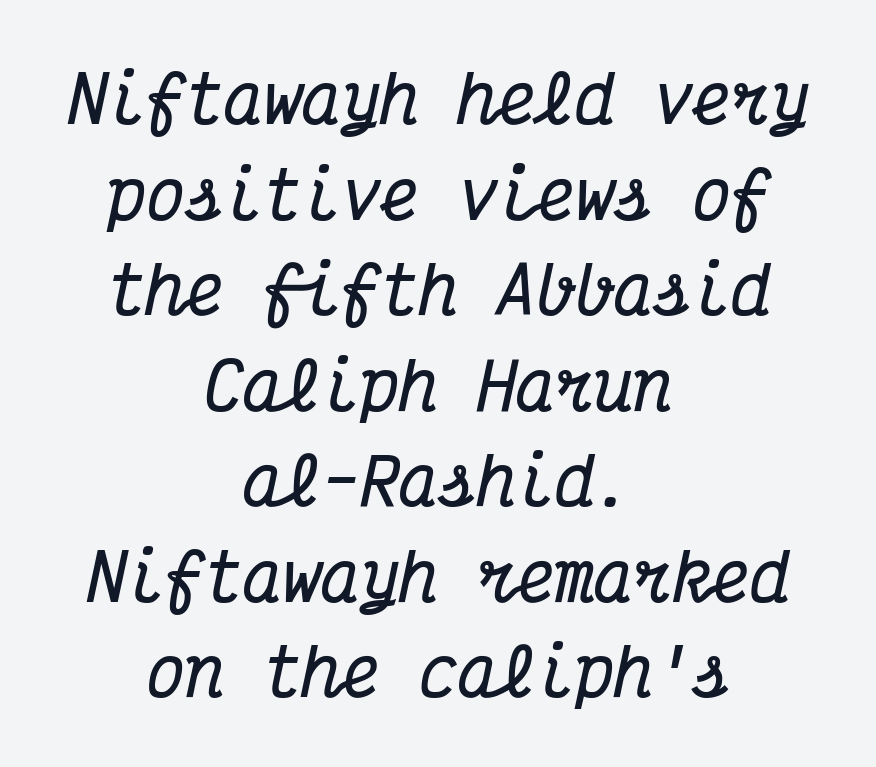
{"serif": "yes", "italic": "yes", "lean": "right", "slant_degrees": 12, "bold": "yes", "weight": "bold", "width": "condensed", "stroke_contrast": "medium", "x_height": "medium", "monospaced": "yes", "underline": "no", "align": "center", "line_spacing": "normal", "line_spacing_ratio": 1.47, "letter_spacing": "normal", "letter_spacing_em": 0.0, "glyph_px": 65}
